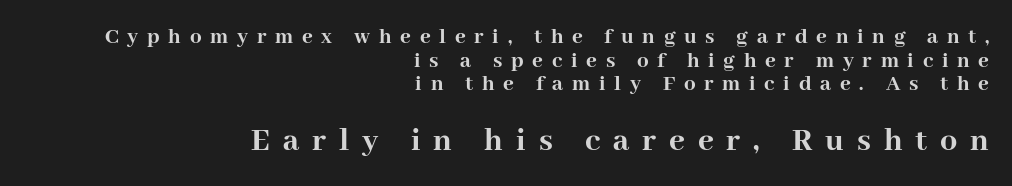
The image shows 34 px semibold serif type, upright; set right-aligned, tight line spacing (1.03x), unusually wide letter spacing (+0.38 em), not underlined; the second (bottom) block is 1.48x larger; high stroke contrast and a medium x-height.
